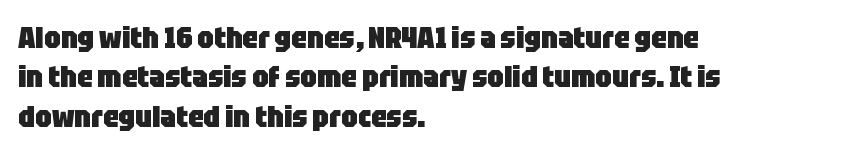
The image shows 30 px heavy, condensed sans-serif type, upright; set left-aligned, normal line spacing (1.31x), normal letter spacing, not underlined; low stroke contrast and a large x-height.
